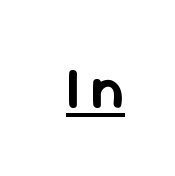
{"serif": "no", "italic": "no", "width": "normal", "stroke_contrast": "low", "x_height": "medium", "monospaced": "no", "underline": "yes", "letter_spacing": "wide", "letter_spacing_em": 0.2, "glyph_px": 57}
